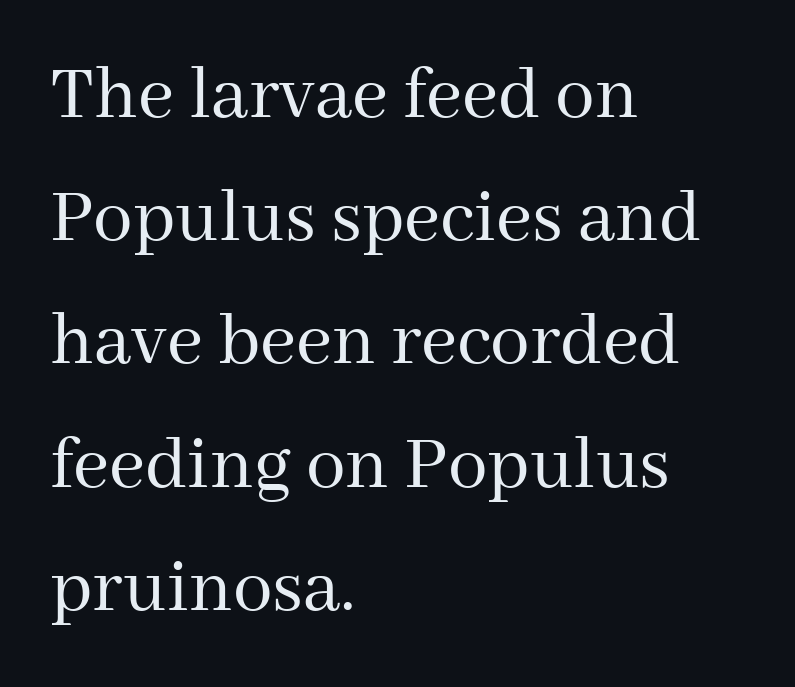
The image shows 79 px regular-weight serif type, upright; set left-aligned, normal line spacing (1.56x), normal letter spacing, not underlined; medium stroke contrast and a medium x-height.
